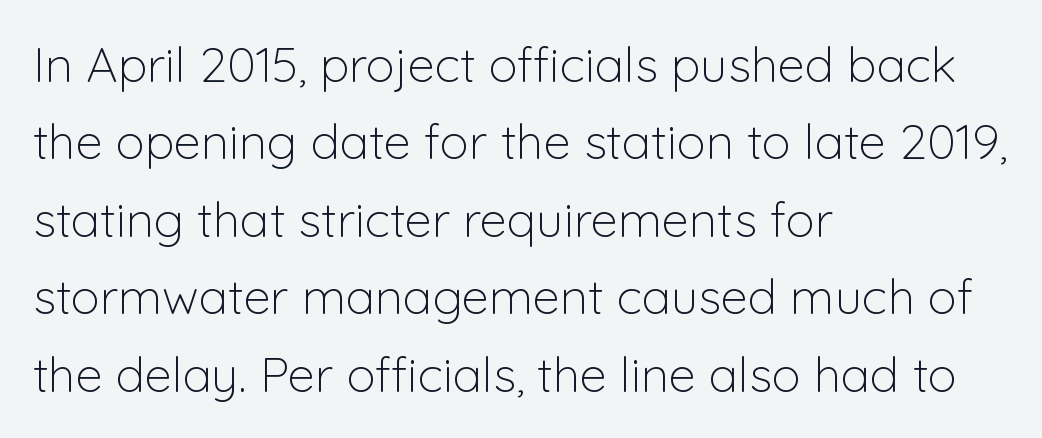
The image shows 49 px light sans-serif type, upright; set left-aligned, normal line spacing (1.58x), normal letter spacing, not underlined; low stroke contrast and a medium x-height.
